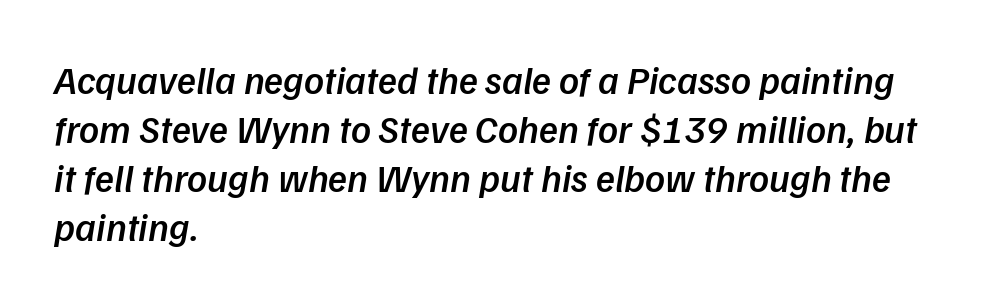
The image shows 39 px semibold sans-serif type; set left-aligned, normal line spacing (1.26x), normal letter spacing, not underlined; low stroke contrast and a medium x-height.
